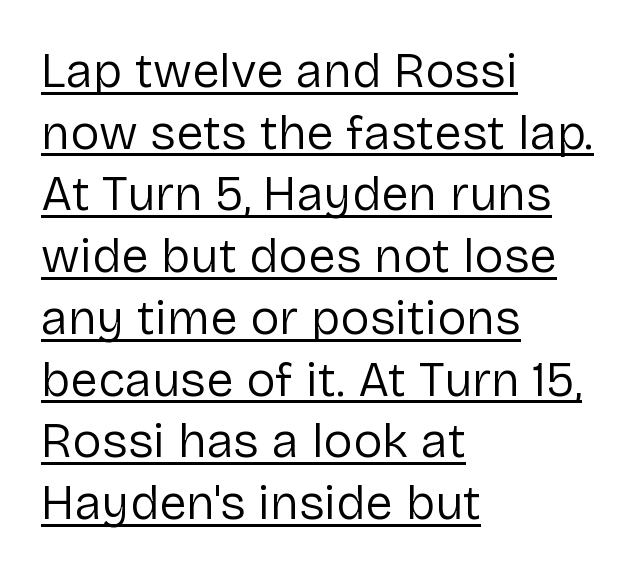
Default kerning and tracking; the words read as compact shapes. A rule runs beneath these lines of type. Each new line begins a customary step beneath the previous one. The lettering holds an erect, upright posture throughout. The face used here is proportionally spaced, like ordinary book or web type.
